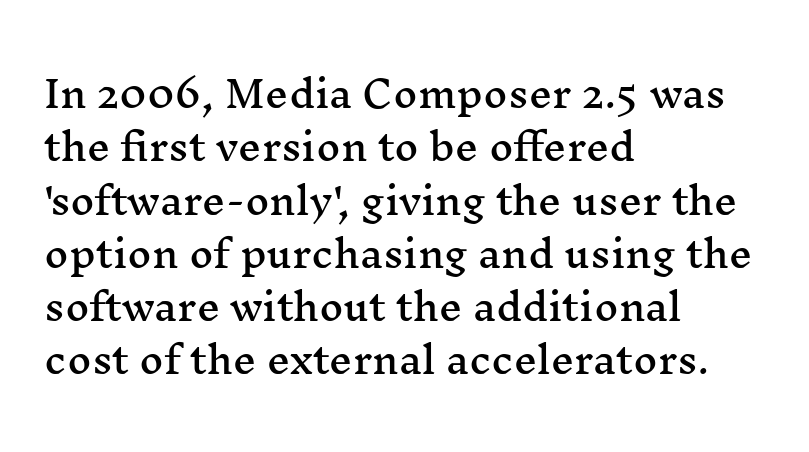
The letterforms sit shoulder to shoulder at normal distance. Leading matches the norm, producing a regular column. Proportional: the letters do not fall into vertical columns. The typography opts for an upright posture over an oblique one. The text was rendered using a seriffed face with decorative stroke endings.
